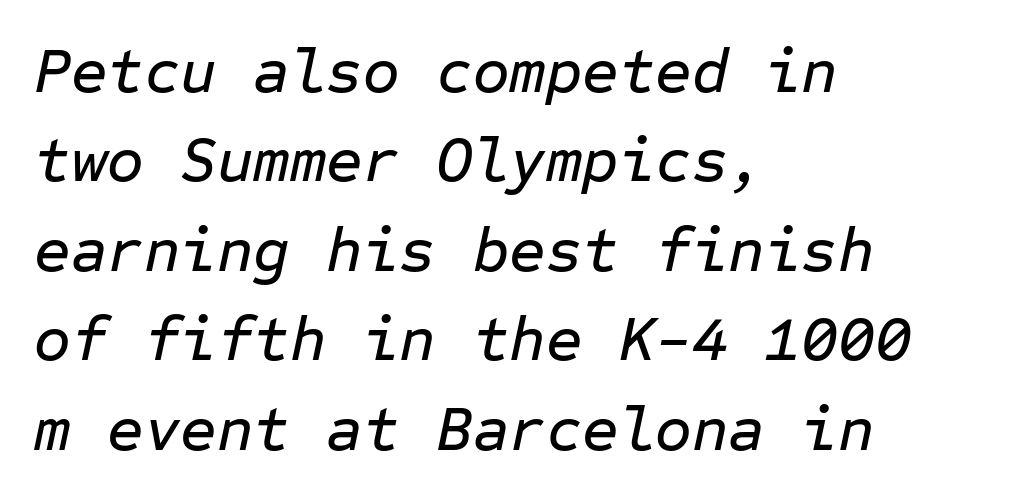
The image shows 63 px text type, italic (leaning right), monospaced; set left-aligned, normal line spacing (1.42x), normal letter spacing, not underlined; low stroke contrast and a medium x-height.
